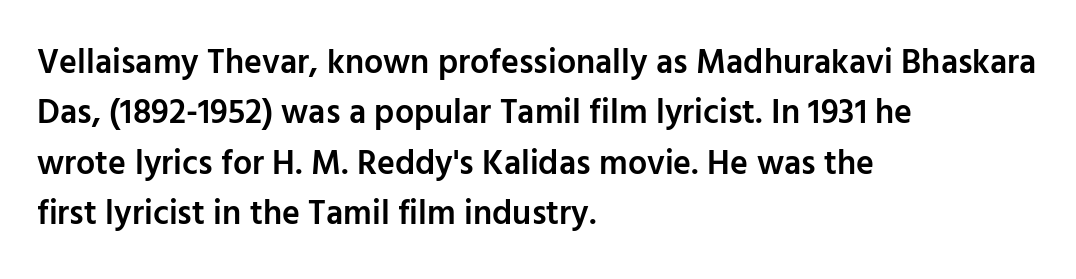
Standard letterfit; no display-style spreading of the glyphs. Italic? Not at all — the glyphs are vertical. Compared with a centered layout, this one pins lines to the left instead. Check the space under the baseline: it is left empty.
